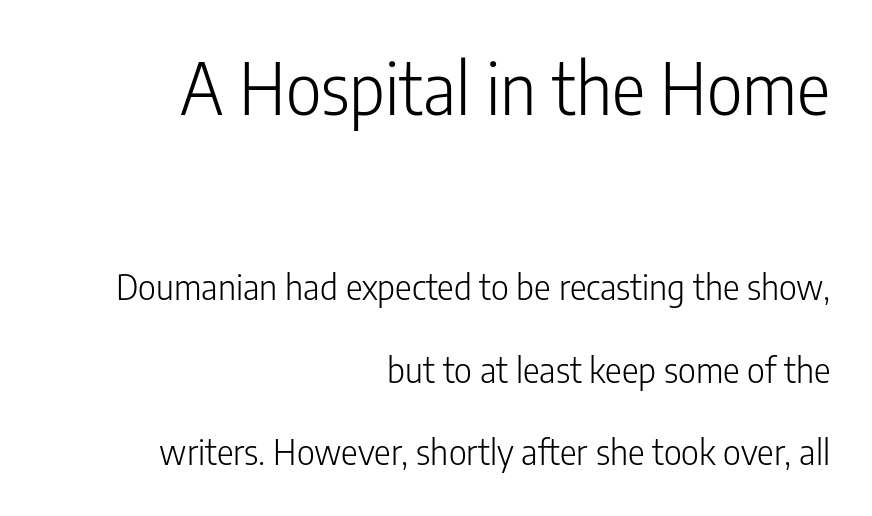
Q: Is the text bold? A: No.
Q: Is the text italic (slanted)? A: No, it is upright.
Q: Is the typeface a serif or a sans-serif typeface? A: Sans-serif.
Q: Is the text underlined? A: No.
Q: How is the paragraph aligned? A: Right-aligned.
Q: Is the spacing between letters normal or unusually wide? A: Normal.
Q: Is the spacing between lines tight, normal or loose? A: Loose.
Q: Which block of text is set in a larger size, the first (top) or the second (bottom)? A: The first (top) one.
Q: Width (condensed, normal, or wide)? A: Condensed.
Q: Stroke contrast? A: Low.
Q: x-height? A: Medium.
Q: Monospaced? A: No.
